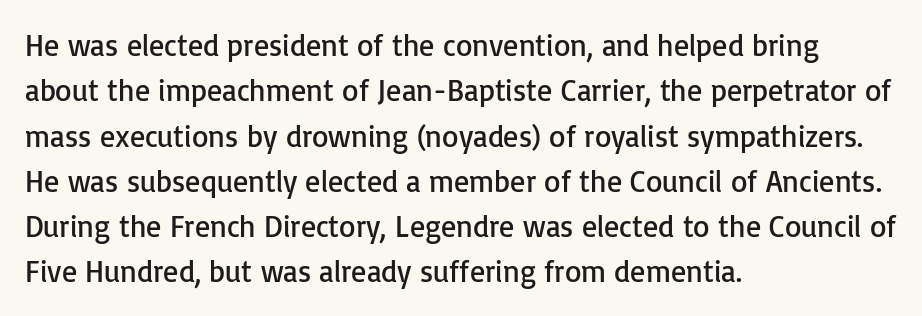
{"serif": "no", "italic": "no", "bold": "no", "weight": "regular", "width": "normal", "stroke_contrast": "low", "x_height": "medium", "monospaced": "no", "underline": "no", "align": "left", "line_spacing": "normal", "line_spacing_ratio": 1.51, "letter_spacing": "normal", "letter_spacing_em": 0.0, "glyph_px": 30}
